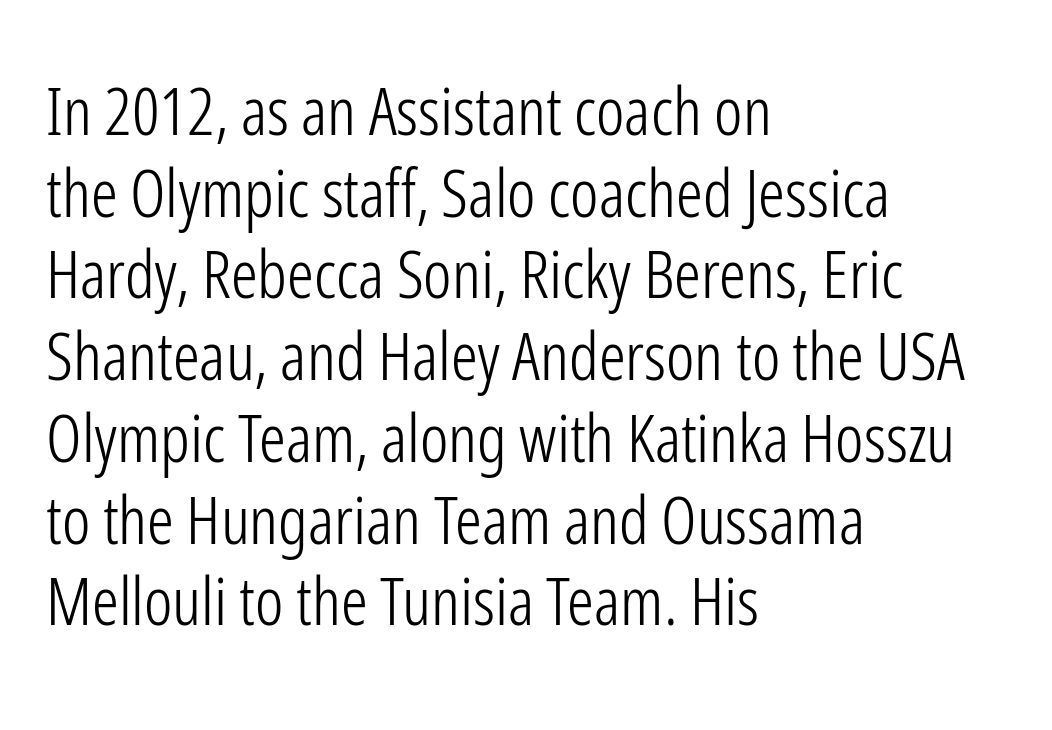
Q: Is the text bold? A: No.
Q: Is the text italic (slanted)? A: No, it is upright.
Q: Is the typeface a serif or a sans-serif typeface? A: Sans-serif.
Q: Is the text underlined? A: No.
Q: How is the paragraph aligned? A: Left-aligned.
Q: Is the spacing between letters normal or unusually wide? A: Normal.
Q: Width (condensed, normal, or wide)? A: Condensed.
Q: Stroke contrast? A: Low.
Q: x-height? A: Medium.
Q: Monospaced? A: No.
